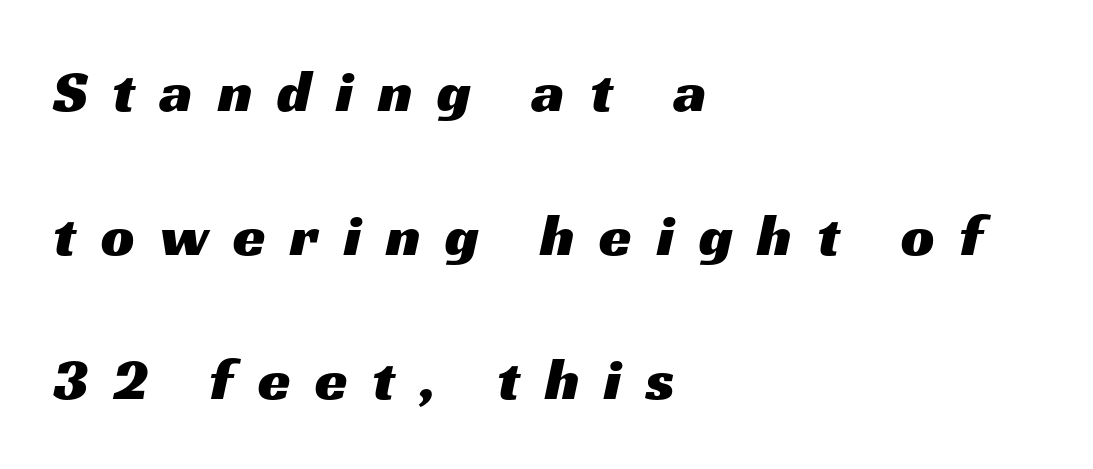
The image shows 59 px wide sans-serif type; set left-aligned, loose line spacing (2.44x), unusually wide letter spacing (+0.42 em), not underlined; medium stroke contrast and a medium x-height.
